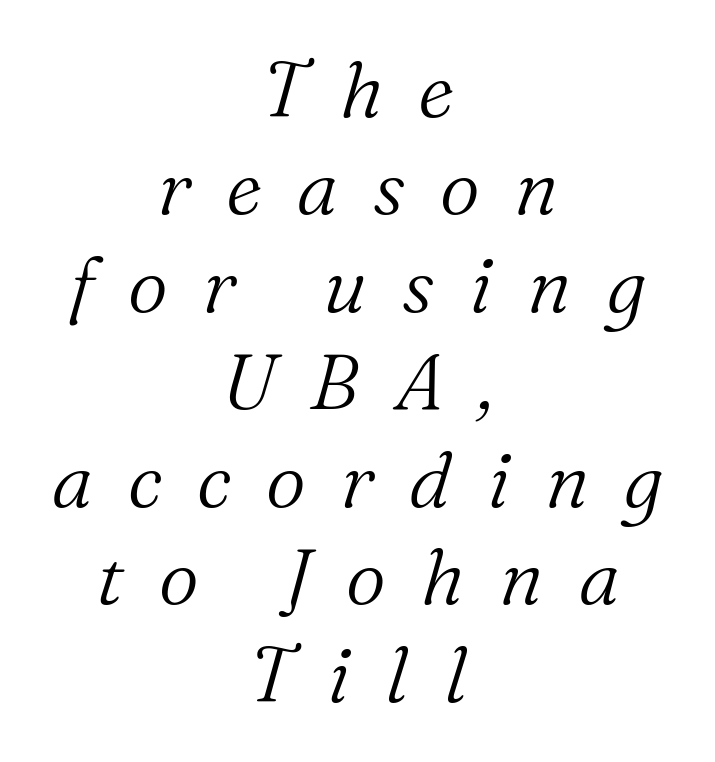
Q: Is the text bold? A: No.
Q: Is the text italic (slanted)? A: Yes, it leans right by about 16 degrees.
Q: Is the typeface a serif or a sans-serif typeface? A: Serif.
Q: Is the text underlined? A: No.
Q: How is the paragraph aligned? A: Centered.
Q: Is the spacing between letters normal or unusually wide? A: Unusually wide.
Q: Is the spacing between lines tight, normal or loose? A: Normal.
Q: Width (condensed, normal, or wide)? A: Normal.
Q: Stroke contrast? A: Medium.
Q: x-height? A: Medium.
Q: Monospaced? A: No.
